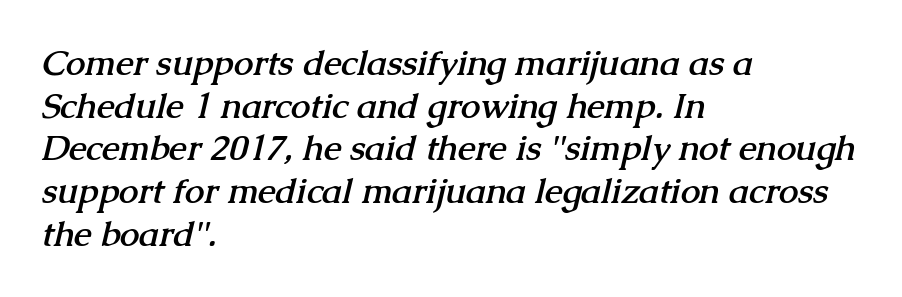
The image shows 35 px semibold serif type; set left-aligned, line spacing 1.22x, normal letter spacing, not underlined; medium stroke contrast and a medium x-height.
